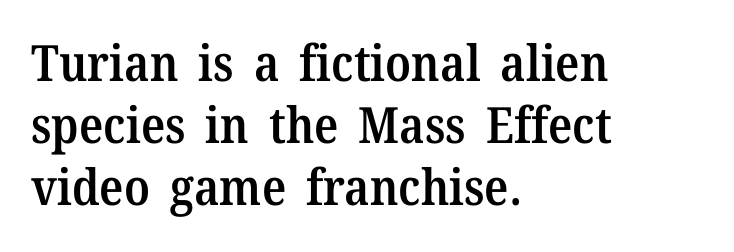
The text was rendered using a seriffed face with decorative stroke endings. Tall strokes in this sample are plumb rather than angled. The rendering keeps characters at their native spacing. The face used here is proportionally spaced, like ordinary book or web type. Caption: multi-line text, flush left, ragged right. Does the weight exceed regular? Yes, but only to semibold.
